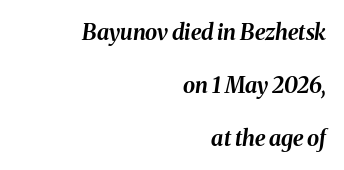
{"italic": "yes", "lean": "right", "slant_degrees": 8, "bold": "yes", "underline": "no", "align": "right", "line_spacing": "loose", "line_spacing_ratio": 2.4, "letter_spacing": "normal", "letter_spacing_em": 0.0, "glyph_px": 22}
